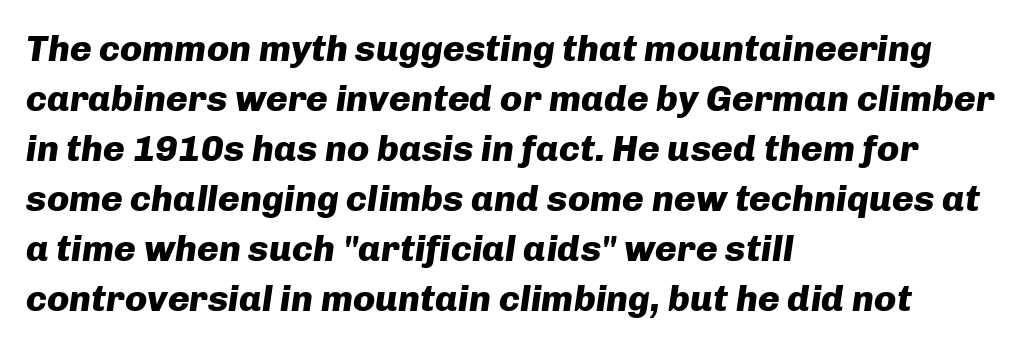
{"italic": "yes", "lean": "right", "slant_degrees": 8, "bold": "yes", "weight": "heavy", "width": "normal", "stroke_contrast": "low", "x_height": "medium", "monospaced": "no", "underline": "no", "align": "left", "line_spacing": "normal", "line_spacing_ratio": 1.35, "letter_spacing": "normal", "letter_spacing_em": 0.0, "glyph_px": 37}
